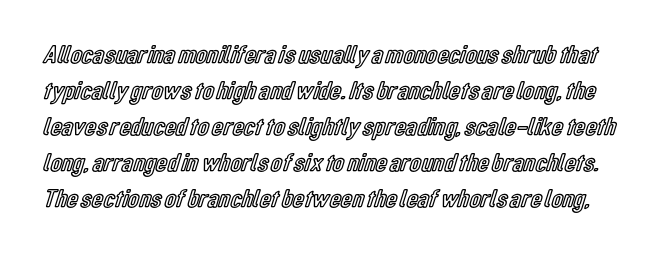
Glance below the letters and you will spot only blank space. The vertical gap from one line to the next is medium. The type is set solid horizontally, with unmodified tracking.
